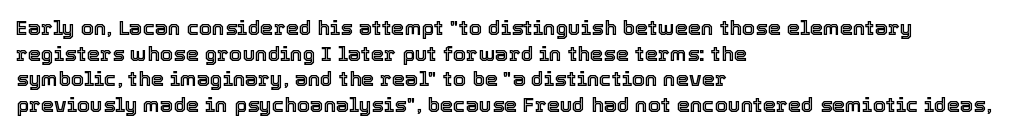
Line beginnings align vertically; line endings do not. Posture: vertical. A typesetter would call this zero additional tracking. The baseline area is clear.
